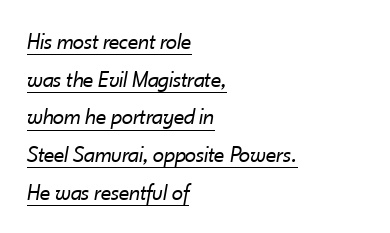
The ragged edge is on the right, which tells us the setting is flush left. The leading is moderate, giving the passage an even texture. Is the type heavy? It reads as light-to-regular instead. What decoration does the sample have? An underline. Slant detected: the letters are inclined. Letter spacing: default.
